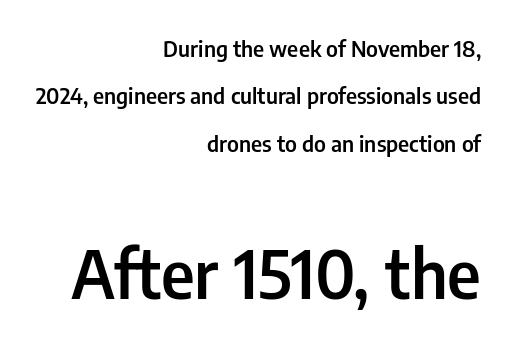
The later block is typeset at a bigger size than the earlier block. Is the block centered? No — it sits flush against the right margin. Tracking value appears to be zero — textbook default spacing. If you measured baseline to baseline, you'd find a long distance.
